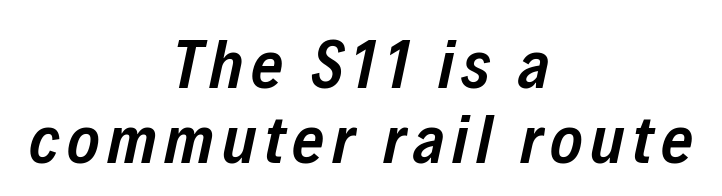
Q: Is the text bold? A: Semi-bold.
Q: Is the text italic (slanted)? A: Yes, it leans right by about 12 degrees.
Q: Is the text underlined? A: No.
Q: How is the paragraph aligned? A: Centered.
Q: Is the spacing between lines tight, normal or loose? A: Tight.
Q: Width (condensed, normal, or wide)? A: Condensed.
Q: Stroke contrast? A: Low.
Q: x-height? A: Medium.
Q: Monospaced? A: No.
